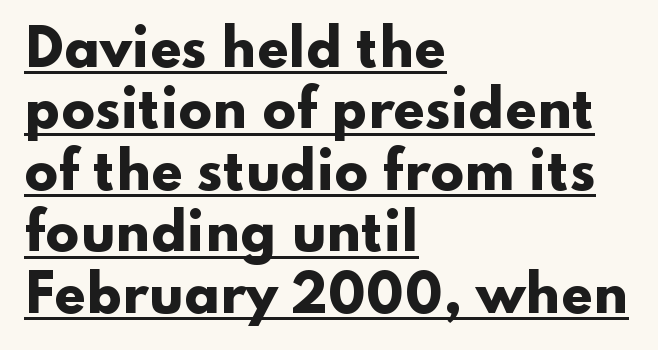
Nope, not italic — everything's standing straight. Caption: standard tracking, unaltered. This sample carries an underscore along the baseline area. This sample has the flowing, uneven cadence of proportional lettering.
